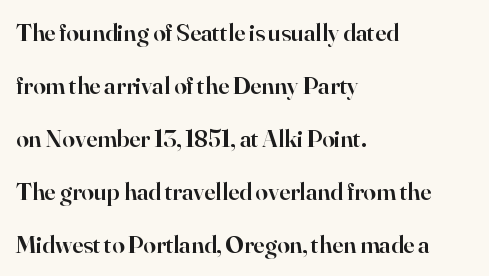
The image shows 25 px text type, upright; set left-aligned, loose line spacing (2.12x), normal letter spacing, not underlined.
